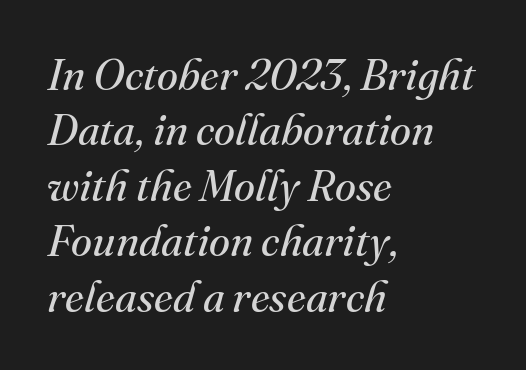
{"serif": "yes", "italic": "yes", "lean": "right", "slant_degrees": 16, "bold": "no", "weight": "regular", "width": "normal", "stroke_contrast": "medium", "x_height": "small", "monospaced": "no", "underline": "no", "align": "left", "line_spacing": "normal", "line_spacing_ratio": 1.29, "letter_spacing": "normal", "letter_spacing_em": 0.0, "glyph_px": 43}
